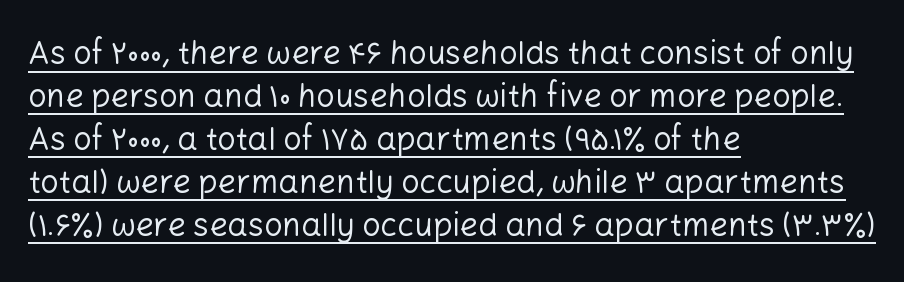
Q: Is the text bold? A: No.
Q: Is the text italic (slanted)? A: No, it is upright.
Q: Is the typeface a serif or a sans-serif typeface? A: Sans-serif.
Q: Is the text underlined? A: Yes.
Q: How is the paragraph aligned? A: Left-aligned.
Q: Is the spacing between letters normal or unusually wide? A: Normal.
Q: Is the spacing between lines tight, normal or loose? A: Normal.
Q: Width (condensed, normal, or wide)? A: Normal.
Q: Stroke contrast? A: Low.
Q: x-height? A: Medium.
Q: Monospaced? A: No.
